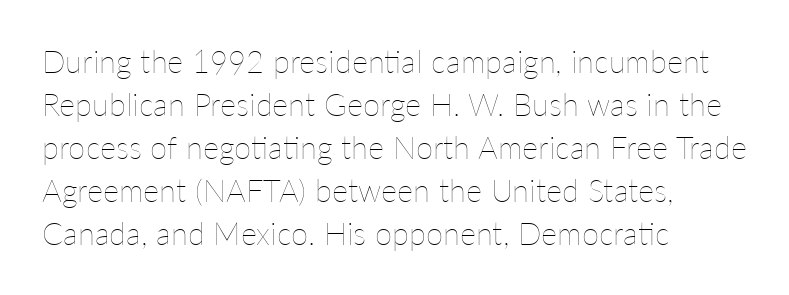
The rendering uses natural spacing where letterforms have individual widths. Notice how the stems are strictly vertical — no italics here. The setting favours the left margin, as ordinary paragraphs usually do. The vertical gap from one line to the next is medium. Any mark beneath the type? The region is blank.
